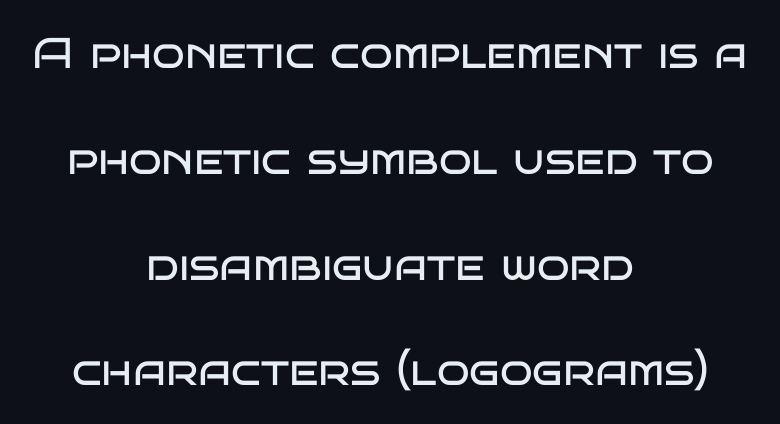
Type style note: lacks serifs. In terms of leading, this rendering errs on the spacious side. Unbolded letterforms with no extra heft. This rendering leaves character spacing at its baseline value. Note the varied advance widths — an 'i' is clearly narrower than an 'm'. The type sits square on the baseline with zero lean.
